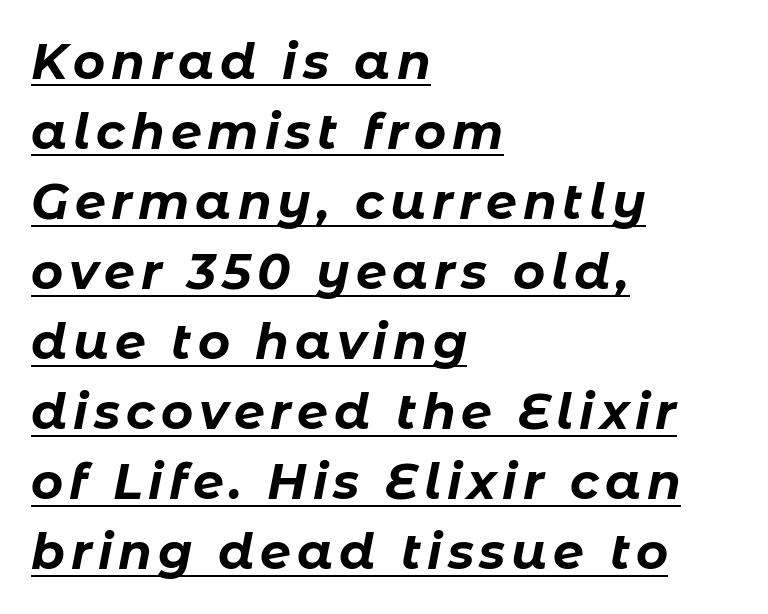
The image shows 49 px bold type, italic (leaning right); set left-aligned, normal line spacing (1.43x), underlined; low stroke contrast and a medium x-height.
